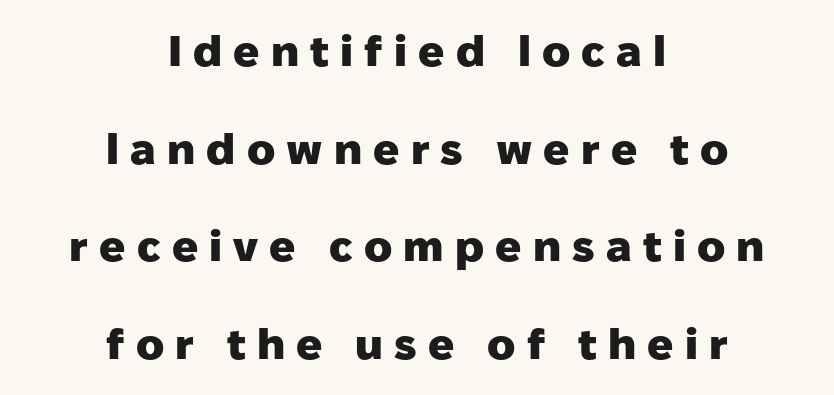
The image shows 43 px heavy sans-serif type, upright; set centered, loose line spacing (2.27x), unusually wide letter spacing (+0.26 em), not underlined; low stroke contrast and a medium x-height.
